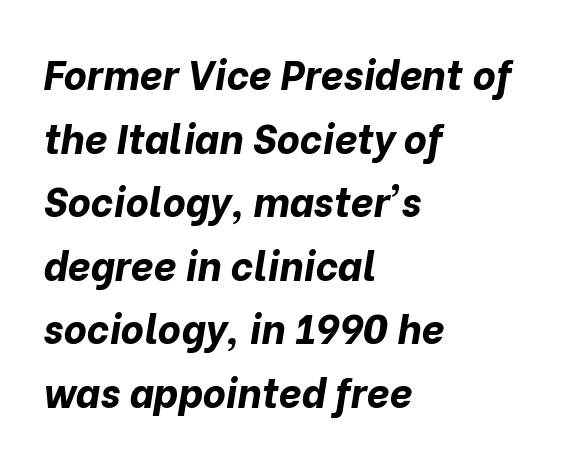
{"italic": "yes", "lean": "right", "slant_degrees": 10, "bold": "yes", "weight": "bold", "width": "normal", "stroke_contrast": "low", "x_height": "medium", "monospaced": "no", "underline": "no", "align": "left", "line_spacing": "normal", "line_spacing_ratio": 1.59, "letter_spacing": "normal", "letter_spacing_em": 0.0, "glyph_px": 40}
